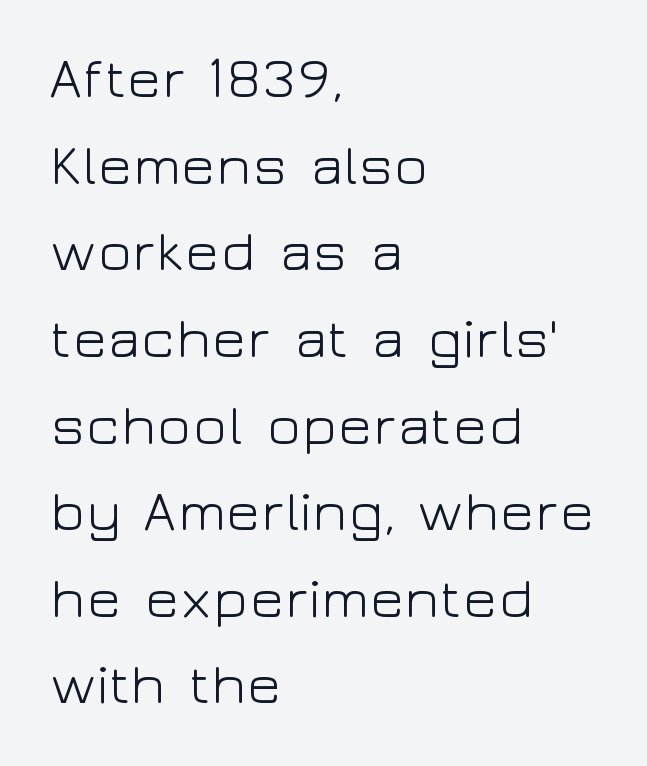
The image shows 57 px light, wide sans-serif type, upright; set left-aligned, normal line spacing (1.52x), normal letter spacing, not underlined; low stroke contrast and a medium x-height.
